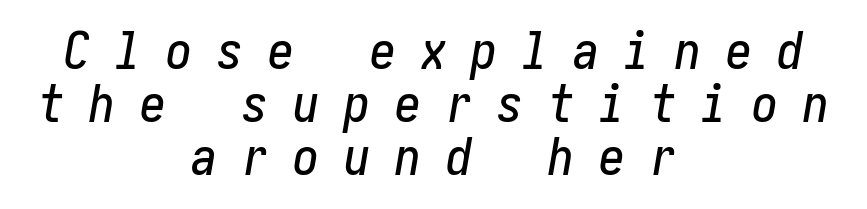
Words appear elongated and porous because spacing is wide. Rendered with sloped, italic letterforms. Check under the words: just untouched page. Notice how the passage keeps no hard edge, just a central spine. Cramped leading.
